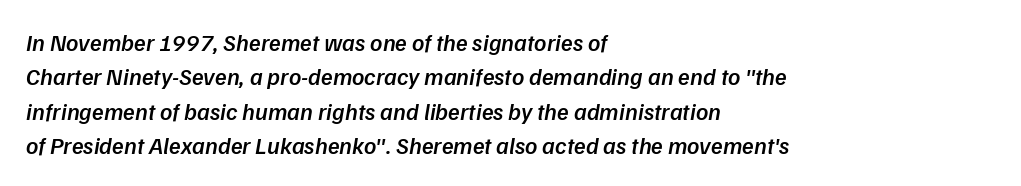
{"bold": "semi", "underline": "no", "align": "left", "line_spacing": "normal", "line_spacing_ratio": 1.43, "letter_spacing": "normal", "letter_spacing_em": 0.0, "glyph_px": 24}
